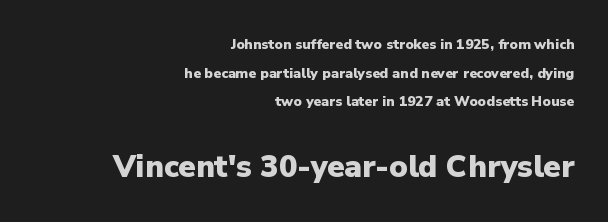
{"serif": "no", "italic": "no", "bold": "yes", "weight": "heavy", "width": "normal", "stroke_contrast": "low", "x_height": "medium", "monospaced": "no", "underline": "no", "align": "right", "line_spacing": "loose", "line_spacing_ratio": 2.05, "letter_spacing": "normal", "letter_spacing_em": 0.0, "larger_block": "second", "size_ratio": 2.21, "glyph_px": 31}
